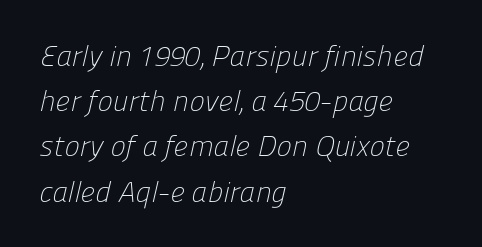
Q: Is the text bold? A: No.
Q: Is the typeface a serif or a sans-serif typeface? A: Sans-serif.
Q: Is the text underlined? A: No.
Q: How is the paragraph aligned? A: Left-aligned.
Q: Is the spacing between letters normal or unusually wide? A: Normal.
Q: Is the spacing between lines tight, normal or loose? A: Normal.
Q: Width (condensed, normal, or wide)? A: Normal.
Q: Stroke contrast? A: Low.
Q: x-height? A: Medium.
Q: Monospaced? A: No.
